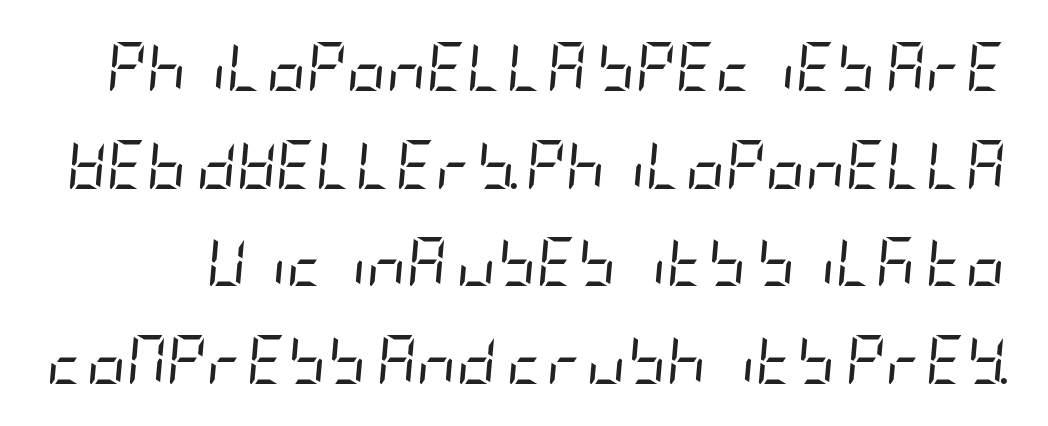
The image shows 49 px regular-weight, condensed type, italic (leaning right); set loose line spacing (1.99x), normal letter spacing, not underlined; low stroke contrast and a large x-height.
